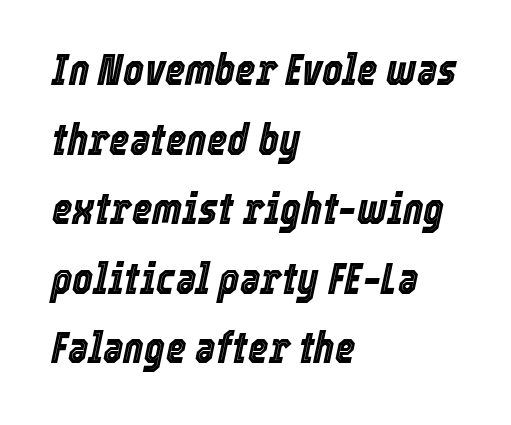
Each letter keeps its own natural width here, so spacing adapts to shape. The typography opts for an oblique posture over an upright one. The space beneath each line is pristine and unruled. Reading down the column, the eye jumps a familiar distance to each next line. This sample is left-justified, so line endings fall wherever the words run out.
